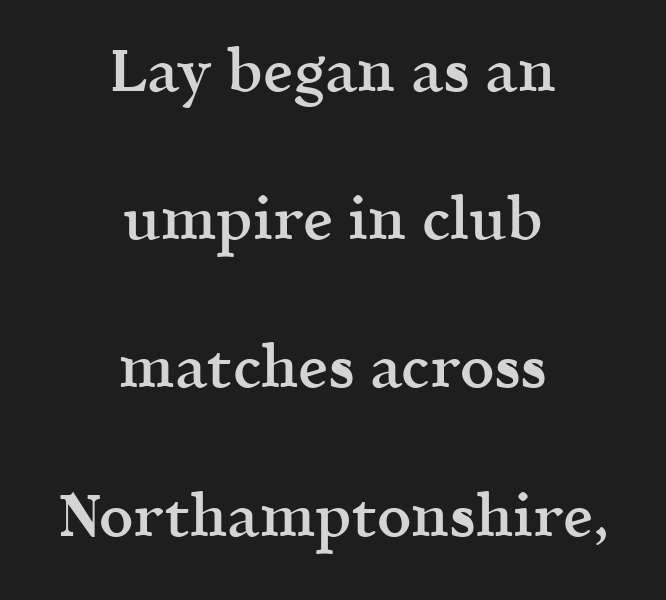
The image shows 60 px semibold serif type, upright; set centered, loose line spacing (2.47x), normal letter spacing, not underlined; a medium x-height.
